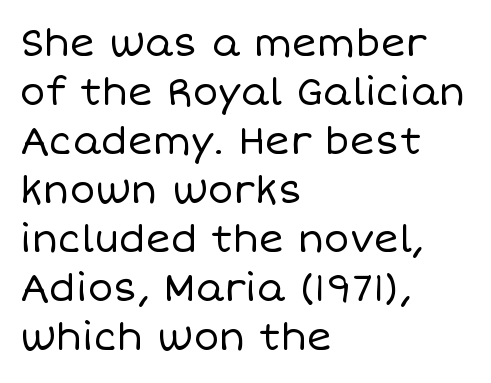
{"italic": "no", "bold": "no", "weight": "regular", "width": "normal", "stroke_contrast": "low", "x_height": "large", "monospaced": "no", "underline": "no", "align": "left", "line_spacing": "normal", "line_spacing_ratio": 1.29, "letter_spacing": "normal", "letter_spacing_em": 0.0, "glyph_px": 38}
